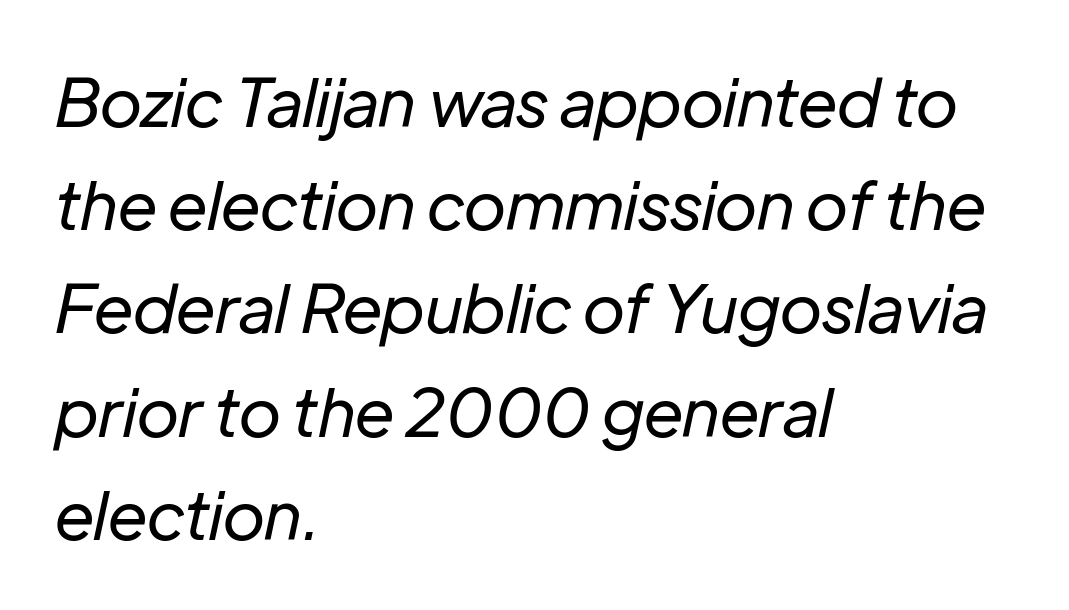
Stroke mass is kept to a normal reading level or below. How are the letters spaced? Ordinarily, with no added tracking. Observe the lean: these are italic letterforms. Do the characters align in a grid? No, the font is proportional.
